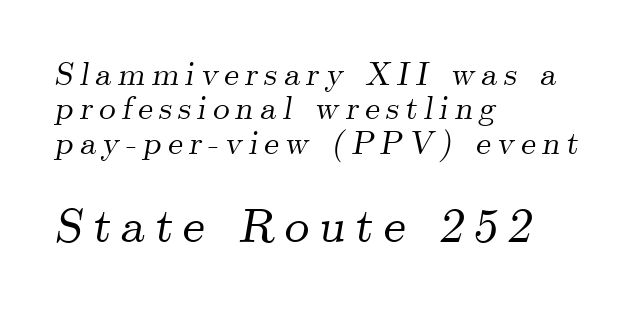
{"serif": "yes", "italic": "yes", "lean": "right", "slant_degrees": 9, "width": "normal", "stroke_contrast": "medium", "x_height": "small", "monospaced": "no", "underline": "no", "align": "left", "line_spacing": "tight", "line_spacing_ratio": 1.04, "larger_block": "second", "size_ratio": 1.48, "glyph_px": 49}
